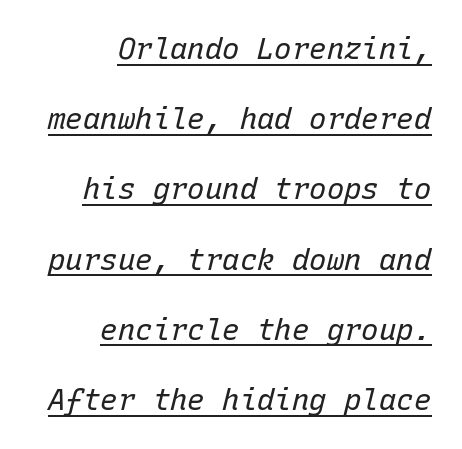
Q: Is the text bold? A: No.
Q: Is the text italic (slanted)? A: Yes, it leans right by about 15 degrees.
Q: Is the text underlined? A: Yes.
Q: How is the paragraph aligned? A: Right-aligned.
Q: Is the spacing between letters normal or unusually wide? A: Normal.
Q: Is the spacing between lines tight, normal or loose? A: Loose.
Q: Width (condensed, normal, or wide)? A: Normal.
Q: Stroke contrast? A: Low.
Q: x-height? A: Medium.
Q: Monospaced? A: Yes.
